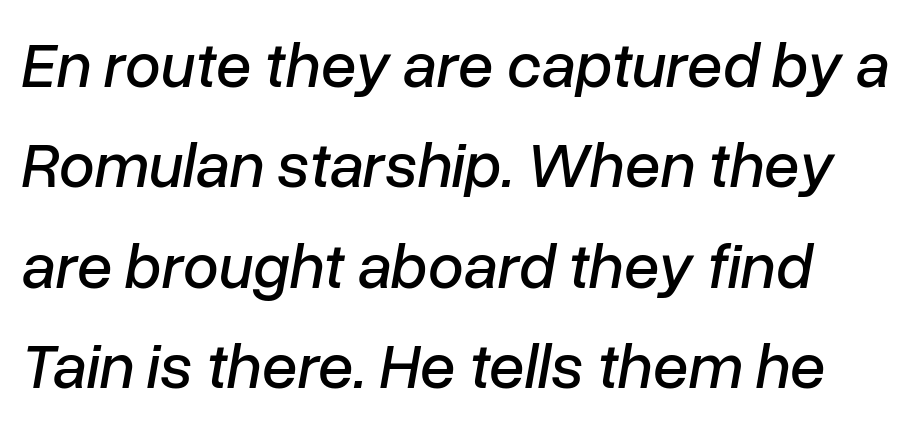
{"italic": "yes", "lean": "right", "slant_degrees": 10, "width": "normal", "stroke_contrast": "low", "x_height": "medium", "monospaced": "no", "underline": "no", "align": "left", "line_spacing": "normal", "line_spacing_ratio": 1.57, "letter_spacing": "normal", "letter_spacing_em": 0.0, "glyph_px": 64}
